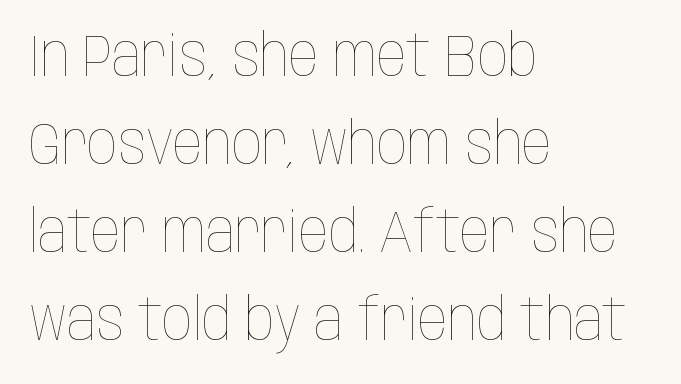
The image shows 59 px thin, condensed type, upright; set left-aligned, normal line spacing (1.49x), normal letter spacing, not underlined; low stroke contrast and a large x-height.
